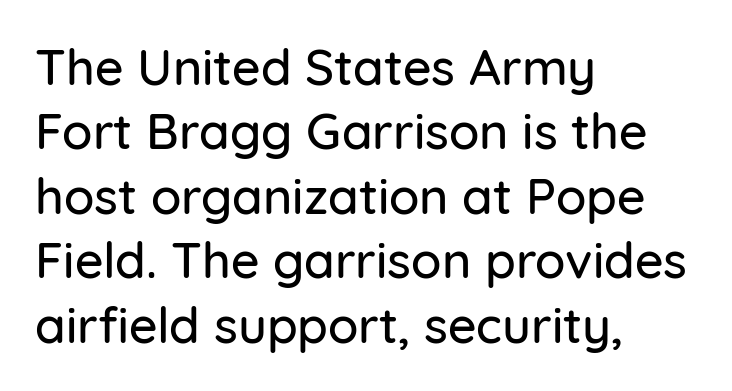
The image shows 50 px sans-serif type, upright; set left-aligned, normal line spacing (1.29x), normal letter spacing, not underlined; low stroke contrast and a medium x-height.
